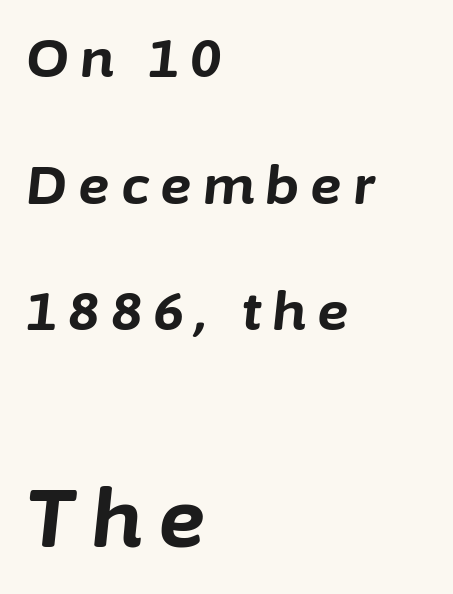
Q: Is the text bold? A: Yes.
Q: Is the text italic (slanted)? A: Yes, it leans right by about 6 degrees.
Q: Is the text underlined? A: No.
Q: How is the paragraph aligned? A: Left-aligned.
Q: Is the spacing between letters normal or unusually wide? A: Unusually wide.
Q: Is the spacing between lines tight, normal or loose? A: Loose.
Q: Which block of text is set in a larger size, the first (top) or the second (bottom)? A: The second (bottom) one.
Q: Width (condensed, normal, or wide)? A: Normal.
Q: Stroke contrast? A: Low.
Q: x-height? A: Medium.
Q: Monospaced? A: No.
